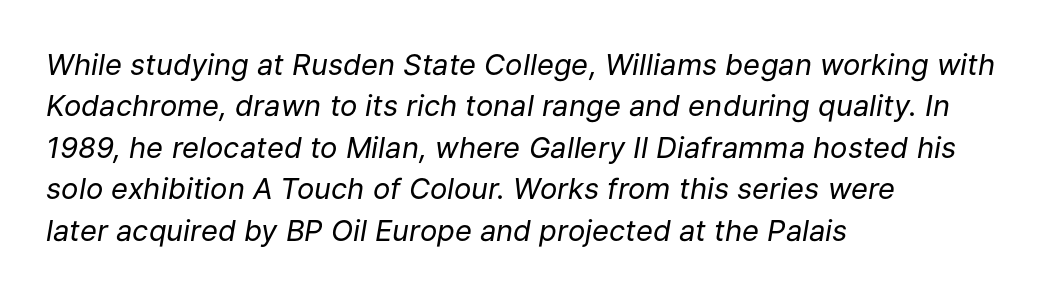
Tall strokes in this sample are angled rather than plumb. Summary of weight: not heavy and not bold. Spacing between characters is what you'd get straight out of the box. Teacher's note: observe the even left margin — that is flush-left alignment.
